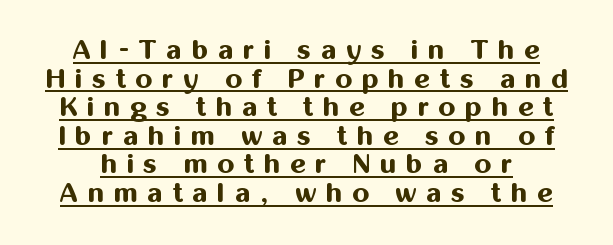
Q: Is the text bold? A: Yes.
Q: Is the text italic (slanted)? A: No, it is upright.
Q: Is the text underlined? A: Yes.
Q: Is the spacing between letters normal or unusually wide? A: Unusually wide.
Q: Is the spacing between lines tight, normal or loose? A: Tight.
